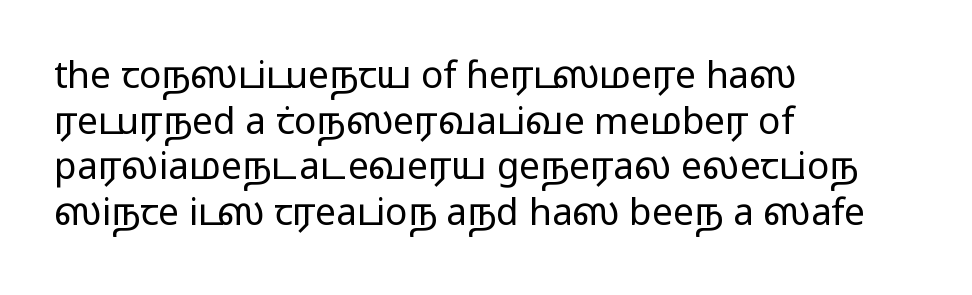
The image shows 37 px regular-weight, wide sans-serif type, upright; set left-aligned, line spacing 1.23x, normal letter spacing, not underlined; low stroke contrast and a medium x-height.
